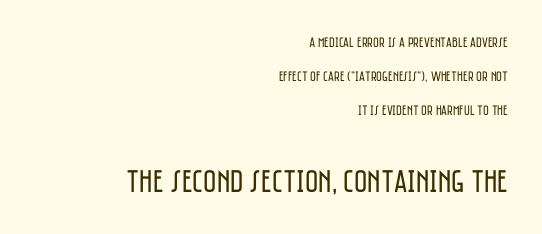
The later block is typeset at a bigger size than the earlier block. A typesetter would call this zero additional tracking. The rendering uses natural spacing where letterforms have individual widths. Serifs: no, the terminals of the letterforms are clean. Which margin do the lines hug? The right one — the left edge is uneven. The foot of each line stays bare and open.
